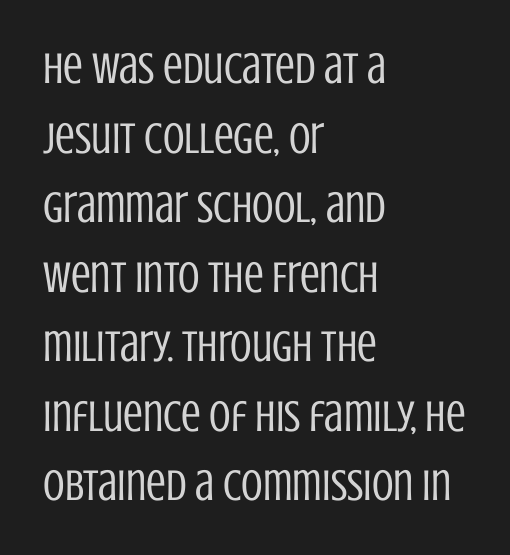
{"serif": "no", "italic": "no", "bold": "no", "weight": "regular", "width": "condensed", "stroke_contrast": "low", "x_height": "large", "monospaced": "no", "underline": "no", "align": "left", "line_spacing": "normal", "line_spacing_ratio": 1.58, "letter_spacing": "normal", "letter_spacing_em": 0.0, "glyph_px": 44}
